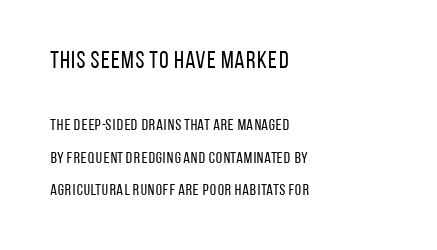
Airy leading. Caption: multi-line text, flush left, ragged right. There is no visible air inserted between adjacent glyphs. Scale decreases going downward across the two blocks.
